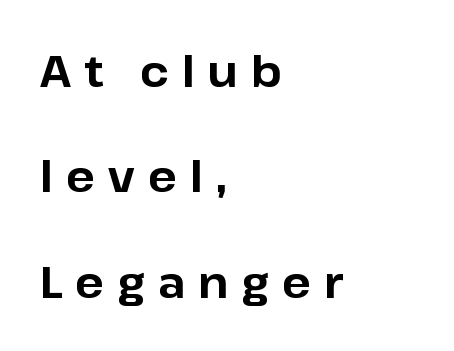
The image shows 43 px bold sans-serif type, upright; set left-aligned, loose line spacing (2.45x), unusually wide letter spacing (+0.3 em), not underlined; low stroke contrast and a medium x-height.
